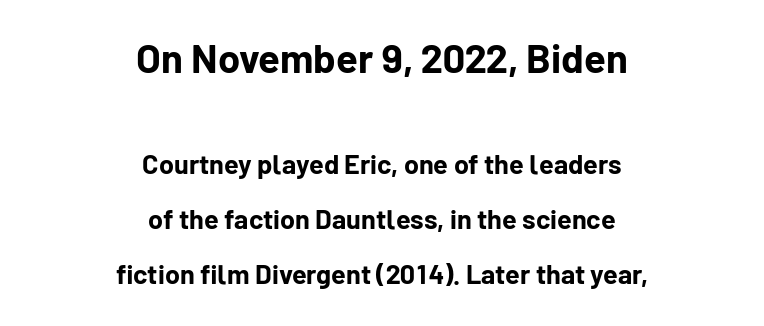
Q: Is the text bold? A: Yes.
Q: Is the text italic (slanted)? A: No, it is upright.
Q: Is the typeface a serif or a sans-serif typeface? A: Sans-serif.
Q: Is the text underlined? A: No.
Q: How is the paragraph aligned? A: Centered.
Q: Is the spacing between letters normal or unusually wide? A: Normal.
Q: Is the spacing between lines tight, normal or loose? A: Loose.
Q: Which block of text is set in a larger size, the first (top) or the second (bottom)? A: The first (top) one.
Q: Width (condensed, normal, or wide)? A: Normal.
Q: Stroke contrast? A: Low.
Q: x-height? A: Medium.
Q: Monospaced? A: No.
